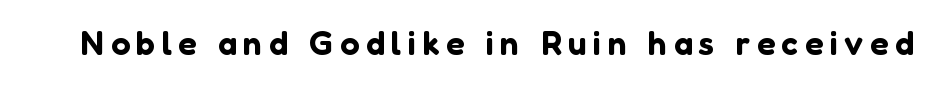
{"serif": "no", "italic": "no", "width": "normal", "stroke_contrast": "low", "x_height": "medium", "monospaced": "no", "underline": "no", "glyph_px": 34}
